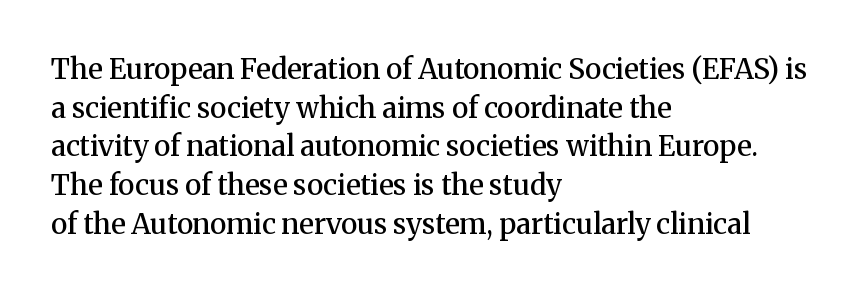
Letterform terminals end in serifs throughout the passage. This sample has the flowing, uneven cadence of proportional lettering. Tall strokes in this sample are plumb rather than angled. Alignment: flush left.
